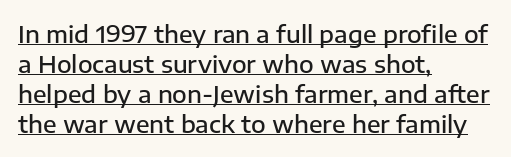
{"italic": "no", "bold": "semi", "underline": "yes", "align": "left", "line_spacing": "normal", "line_spacing_ratio": 1.25, "letter_spacing": "normal", "letter_spacing_em": 0.0, "glyph_px": 24}
